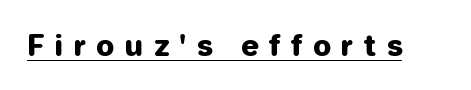
Q: Is the text italic (slanted)? A: No, it is upright.
Q: Is the typeface a serif or a sans-serif typeface? A: Sans-serif.
Q: Is the text underlined? A: Yes.
Q: Is the spacing between letters normal or unusually wide? A: Unusually wide.
Q: Width (condensed, normal, or wide)? A: Normal.
Q: Stroke contrast? A: Low.
Q: x-height? A: Medium.
Q: Monospaced? A: No.
